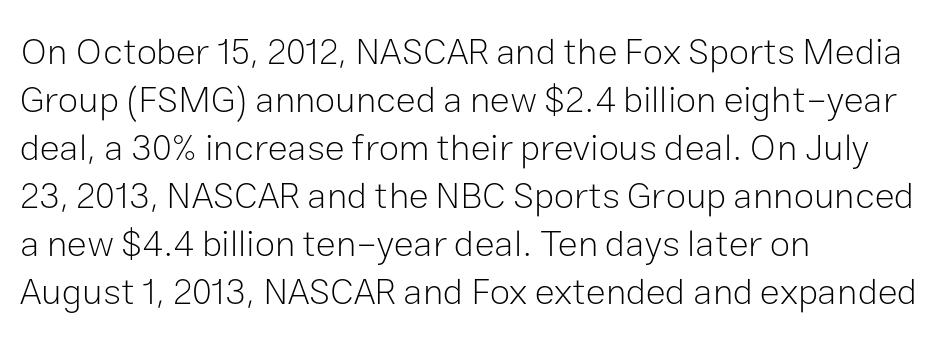
{"serif": "no", "italic": "no", "bold": "no", "weight": "light", "width": "normal", "stroke_contrast": "low", "x_height": "medium", "monospaced": "no", "underline": "no", "align": "left", "line_spacing": "normal", "line_spacing_ratio": 1.3, "letter_spacing": "normal", "letter_spacing_em": 0.0, "glyph_px": 37}
